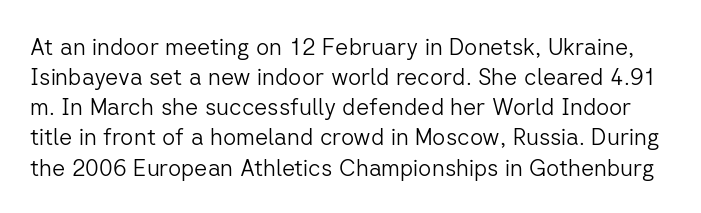
Q: Is the text bold? A: No.
Q: Is the text italic (slanted)? A: No, it is upright.
Q: Is the text underlined? A: No.
Q: Is the spacing between letters normal or unusually wide? A: Normal.
Q: Is the spacing between lines tight, normal or loose? A: Normal.
